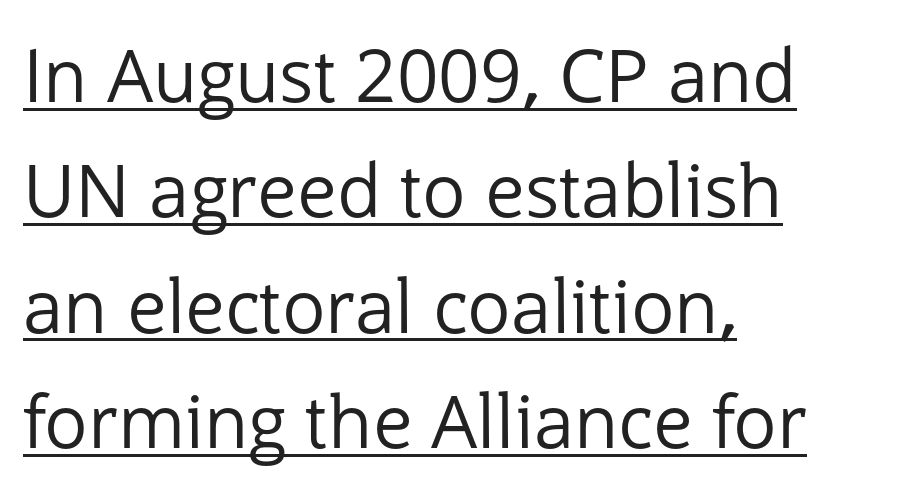
The space between consecutive lines is moderate. Note the varied advance widths — an 'i' is clearly narrower than an 'm'. In CSS terms this would be text-align: left. Nobody touched the tracking dial on this one.
